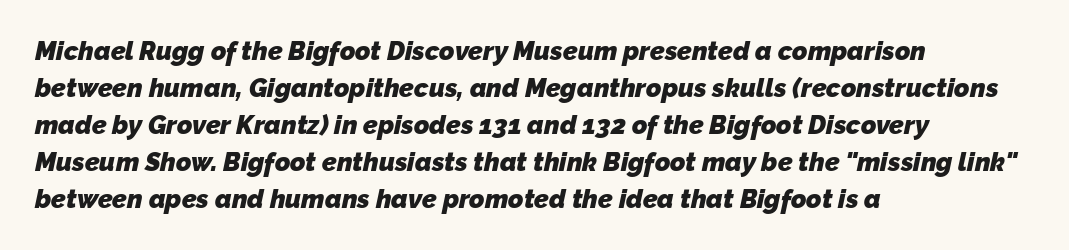
Reading down the block, your eye returns to a fixed left position each line. Has an underline been added? It has not. Notice how thick the strokes are: this is what a full bold looks like. The space between consecutive lines is moderate. Tracking here is standard; glyphs follow each other at the usual distance.
